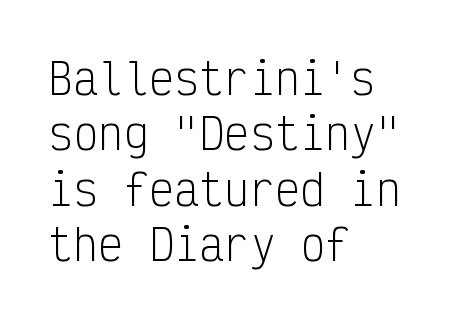
Regarding serifs, this sample does without them. Spacing verdict: monospaced, one width for all characters. The words here are not underlined. Standard letterfit; no display-style spreading of the glyphs.
